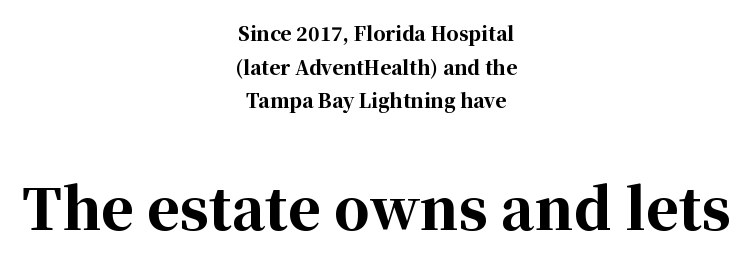
{"serif": "yes", "italic": "no", "bold": "yes", "weight": "bold", "width": "normal", "stroke_contrast": "high", "x_height": "medium", "monospaced": "no", "underline": "no", "align": "center", "line_spacing_ratio": 1.77, "letter_spacing": "normal", "letter_spacing_em": 0.0, "larger_block": "second", "size_ratio": 2.95, "glyph_px": 56}
